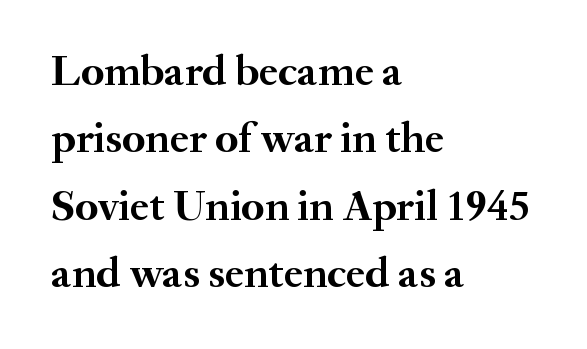
Glyph-to-glyph distance matches everyday printed text. Students, this is bold: see how much ink each stroke carries. This rendering employs a face with finishing strokes, i.e., a serif. Where is the straight margin? On the left. It's the straight-up-and-down kind of type.
